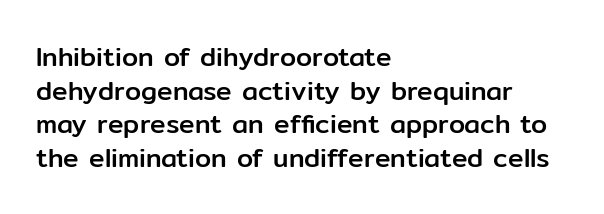
The image shows 26 px text type, upright; set left-aligned, normal line spacing (1.29x), normal letter spacing, not underlined.
